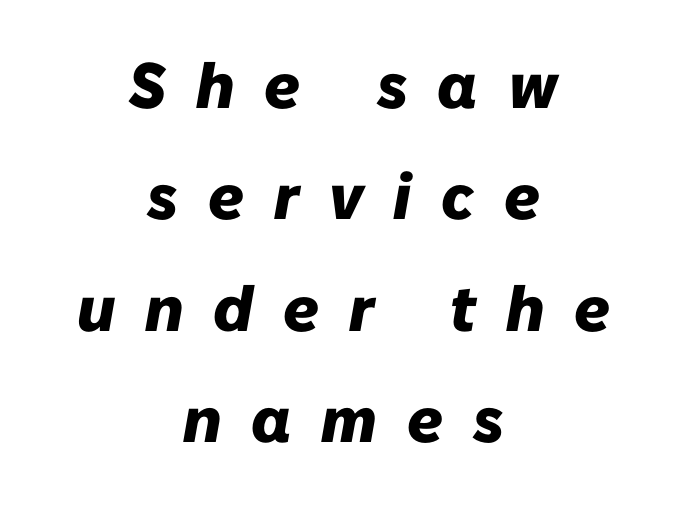
Q: Is the text bold? A: Yes.
Q: Is the text italic (slanted)? A: Yes, it leans right by about 10 degrees.
Q: Is the text underlined? A: No.
Q: How is the paragraph aligned? A: Centered.
Q: Is the spacing between letters normal or unusually wide? A: Unusually wide.
Q: Width (condensed, normal, or wide)? A: Normal.
Q: Stroke contrast? A: Low.
Q: x-height? A: Medium.
Q: Monospaced? A: No.
